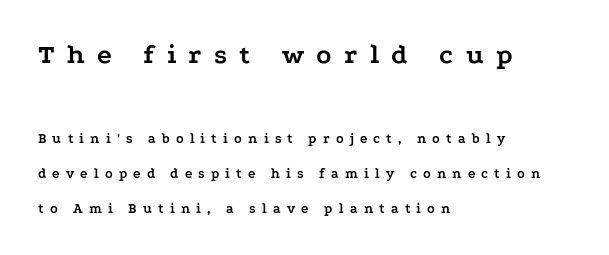
Q: Is the text bold? A: Yes.
Q: Is the text italic (slanted)? A: No, it is upright.
Q: Is the typeface a serif or a sans-serif typeface? A: Serif.
Q: Is the text underlined? A: No.
Q: How is the paragraph aligned? A: Left-aligned.
Q: Is the spacing between letters normal or unusually wide? A: Unusually wide.
Q: Is the spacing between lines tight, normal or loose? A: Loose.
Q: Which block of text is set in a larger size, the first (top) or the second (bottom)? A: The first (top) one.
Q: Width (condensed, normal, or wide)? A: Wide.
Q: Stroke contrast? A: Low.
Q: x-height? A: Medium.
Q: Monospaced? A: No.
